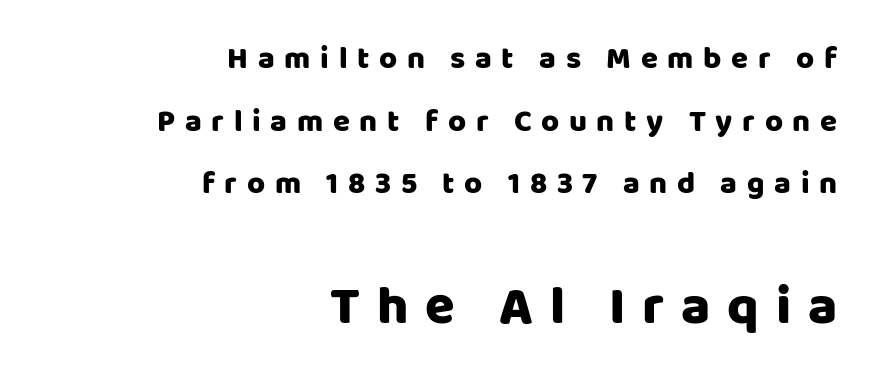
Ascenders rise straight up at ninety degrees. The words here are not underlined. Grotesque or geometric, the face here clearly has no serifs. The rendering uses a large line-height, opening up the rows. All the whitespace from short lines collects on the left.
